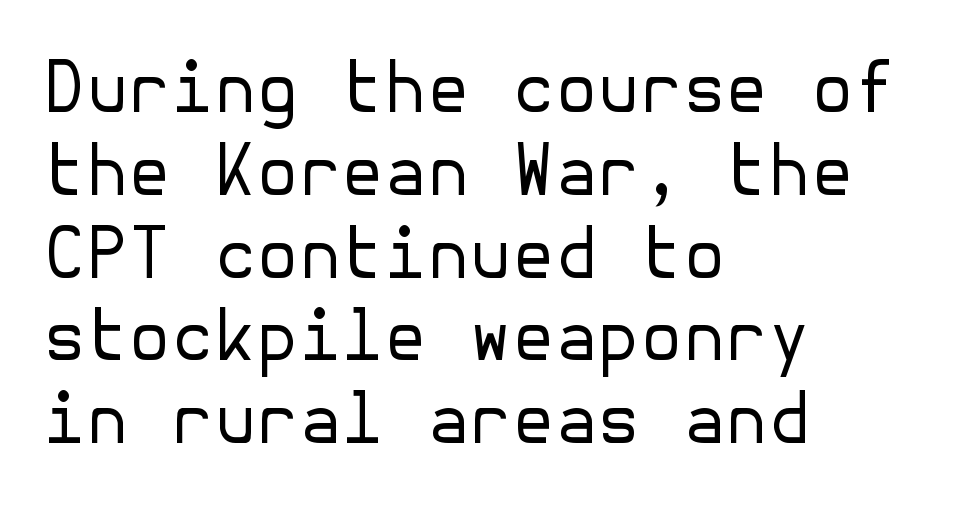
The image shows 69 px regular-weight sans-serif type, upright; set left-aligned, line spacing 1.2x, normal letter spacing, not underlined; low stroke contrast and a medium x-height.
